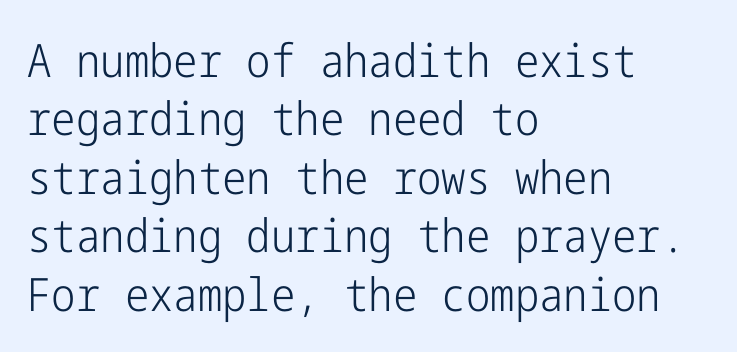
Q: Is the text bold? A: No.
Q: Is the text italic (slanted)? A: No, it is upright.
Q: Is the typeface a serif or a sans-serif typeface? A: Sans-serif.
Q: Is the text underlined? A: No.
Q: How is the paragraph aligned? A: Left-aligned.
Q: Is the spacing between letters normal or unusually wide? A: Normal.
Q: Is the spacing between lines tight, normal or loose? A: Normal.
Q: Width (condensed, normal, or wide)? A: Condensed.
Q: Stroke contrast? A: Low.
Q: x-height? A: Medium.
